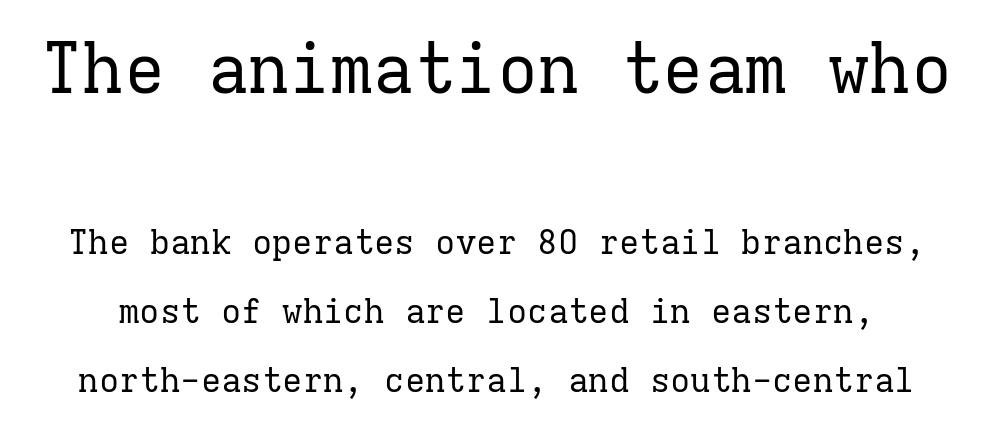
Just letters on the line, the space beneath them empty. Each letter, wide or thin by design, is forced into the same width here. Heft: none added — not bold. Vertical strokes here are truly vertical. Check where the strokes stop: tiny serifs finish them off.
